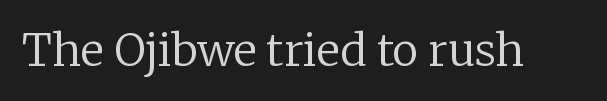
{"serif": "yes", "italic": "no", "bold": "no", "weight": "regular", "width": "normal", "stroke_contrast": "low", "x_height": "medium", "monospaced": "no", "underline": "no", "letter_spacing": "normal", "letter_spacing_em": 0.0, "glyph_px": 44}
